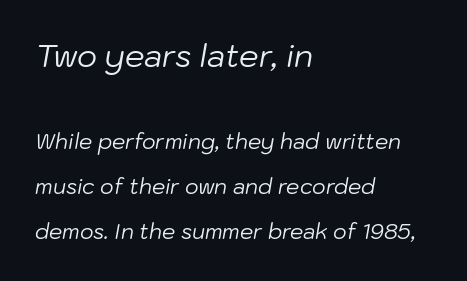
{"italic": "yes", "lean": "right", "slant_degrees": 10, "bold": "no", "weight": "regular", "width": "normal", "stroke_contrast": "low", "x_height": "medium", "monospaced": "no", "underline": "no", "align": "left", "line_spacing": "loose", "line_spacing_ratio": 2.16, "letter_spacing": "normal", "letter_spacing_em": 0.0, "larger_block": "first", "size_ratio": 1.48, "glyph_px": 31}
